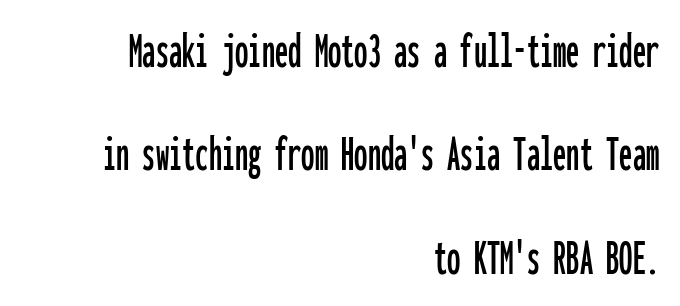
{"serif": "no", "italic": "no", "width": "condensed", "stroke_contrast": "low", "x_height": "medium", "monospaced": "yes", "underline": "no", "align": "right", "line_spacing": "loose", "line_spacing_ratio": 1.95, "letter_spacing": "normal", "letter_spacing_em": 0.0, "glyph_px": 53}
